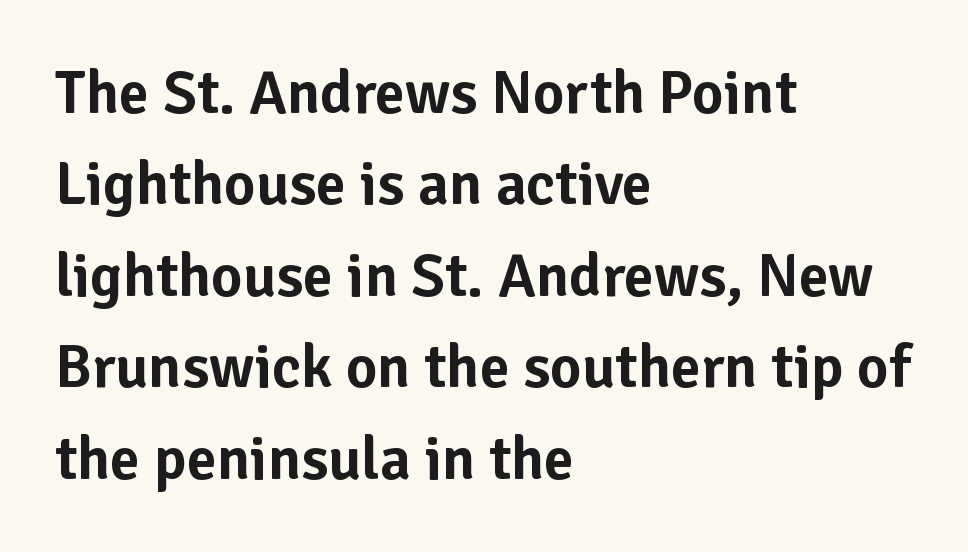
{"serif": "no", "italic": "no", "width": "normal", "stroke_contrast": "low", "x_height": "medium", "monospaced": "no", "underline": "no", "align": "left", "line_spacing": "normal", "line_spacing_ratio": 1.5, "letter_spacing": "normal", "letter_spacing_em": 0.0, "glyph_px": 61}
